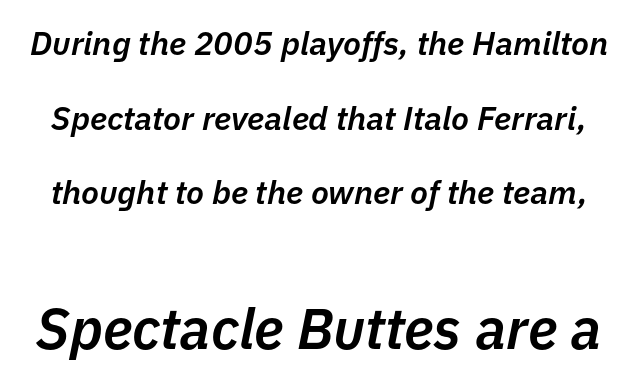
Slanted lettering throughout. Is the lower block the larger one? Yes — the lower block carries the bigger type. The gap between lines stays unmarked. Short note: letters normally spaced.
